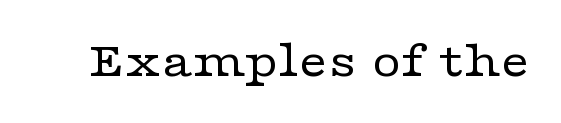
Think of a printed novel: that variable character pitch is what you see here. Do the letters lean? They stand straight. The space directly below the letters is spotless. The type family on display is of the serif kind. In terms of letterspacing, this is plain default setting. The font is comparable to plain body text, perhaps lighter.
